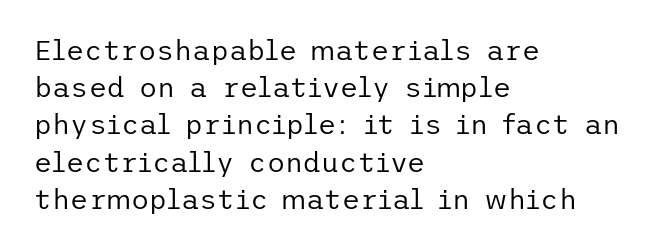
The image shows 28 px regular-weight sans-serif type, upright; set left-aligned, normal line spacing (1.33x), normal letter spacing, not underlined; low stroke contrast and a medium x-height.
